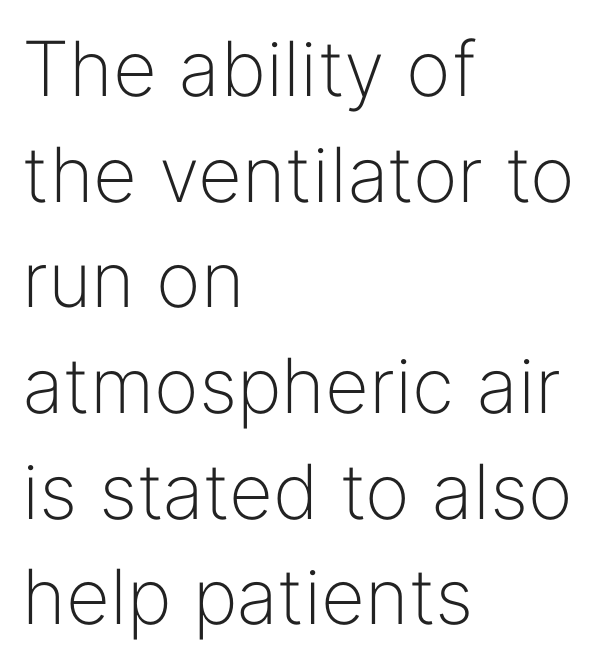
The image shows 76 px light sans-serif type, upright; set left-aligned, normal line spacing (1.39x), normal letter spacing, not underlined; low stroke contrast and a medium x-height.
